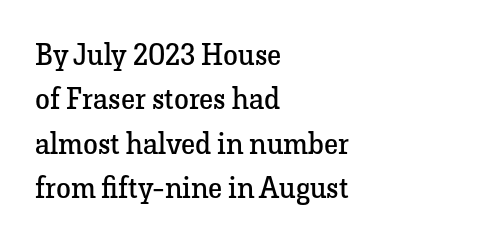
{"serif": "yes", "italic": "no", "bold": "no", "weight": "regular", "width": "normal", "stroke_contrast": "low", "x_height": "medium", "monospaced": "no", "underline": "no", "align": "left", "line_spacing": "normal", "line_spacing_ratio": 1.48, "letter_spacing": "normal", "letter_spacing_em": 0.0, "glyph_px": 30}
